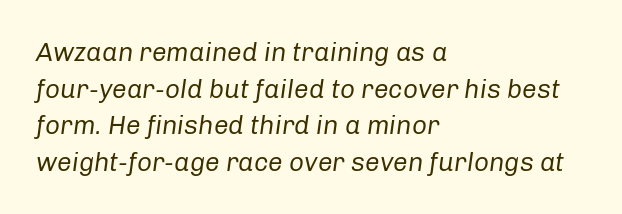
{"italic": "yes", "lean": "right", "slant_degrees": 8, "bold": "no", "underline": "no", "align": "left", "line_spacing": "normal", "line_spacing_ratio": 1.41, "letter_spacing": "normal", "letter_spacing_em": 0.0, "glyph_px": 26}
